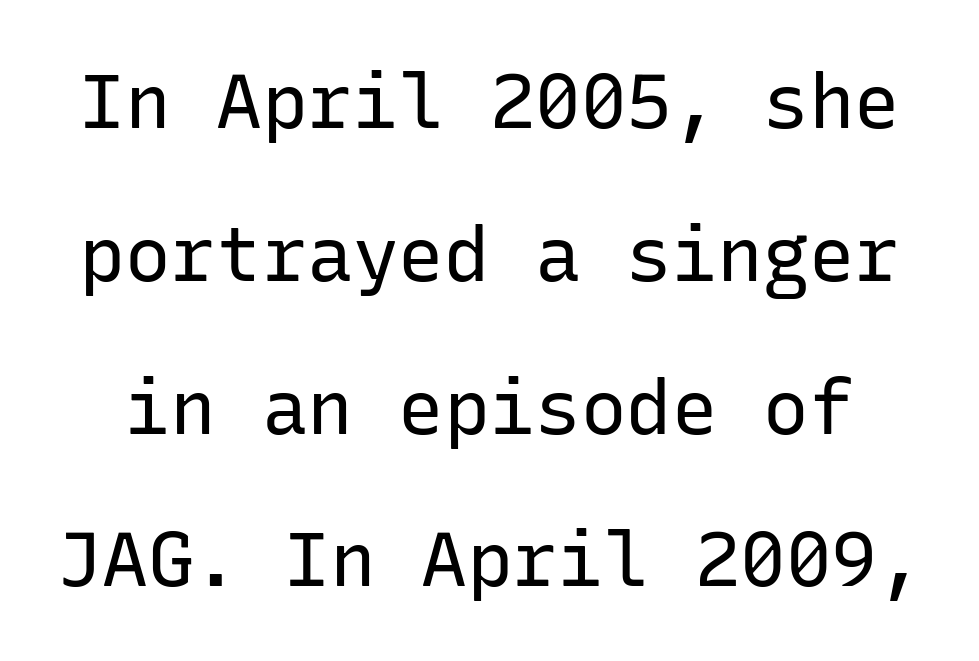
Q: Is the text bold? A: No.
Q: Is the text italic (slanted)? A: No, it is upright.
Q: Is the typeface a serif or a sans-serif typeface? A: Sans-serif.
Q: Is the text underlined? A: No.
Q: Is the spacing between letters normal or unusually wide? A: Normal.
Q: Is the spacing between lines tight, normal or loose? A: Loose.
Q: Width (condensed, normal, or wide)? A: Normal.
Q: Stroke contrast? A: Low.
Q: x-height? A: Medium.
Q: Monospaced? A: Yes.
